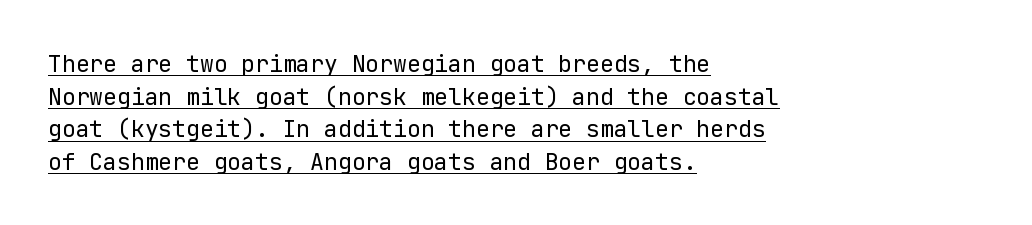
The image shows 23 px text type, upright; set left-aligned, normal line spacing (1.42x), normal letter spacing, underlined.
